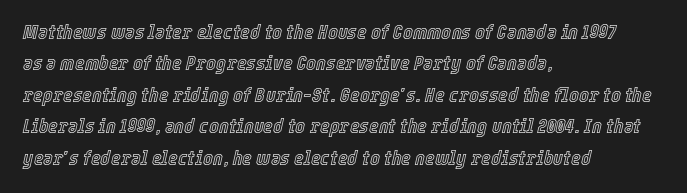
Nothing unusual about the tracking: characters are spaced as the font intends. In CSS terms this would be text-align: left. Is there much room between lines? A standard amount, neither cramped nor airy. Check under the words: just untouched page. Compared with ordinary roman type, these characters are visibly tilted.
